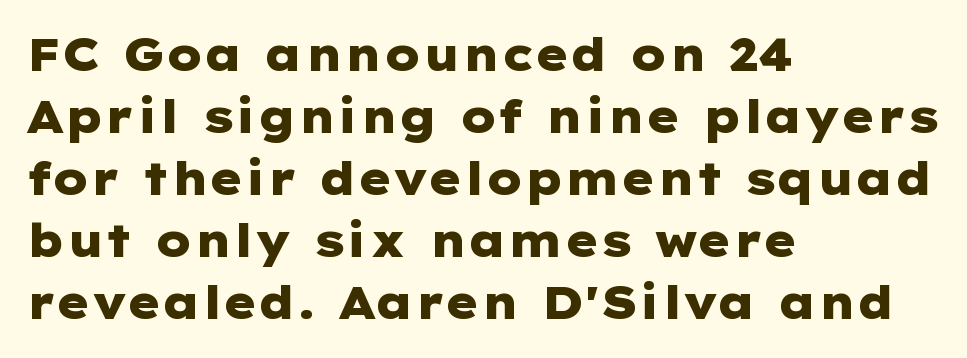
The image shows 45 px heavy, wide sans-serif type, upright; set left-aligned, normal line spacing (1.38x), normal letter spacing, not underlined; low stroke contrast and a medium x-height.
